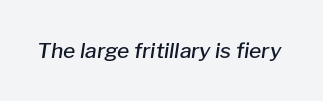
Honestly, the letter spacing is just normal — you wouldn't notice it. In terms of posture, this sample is oblique. The passage shown is semibold, sitting just below true bold. Any mark beneath the type? The region is blank.
